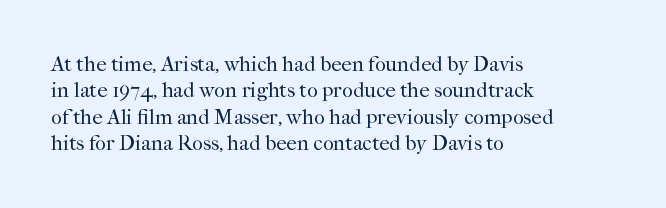
The image shows 21 px text type, upright; set left-aligned, normal line spacing (1.26x), normal letter spacing, not underlined.
